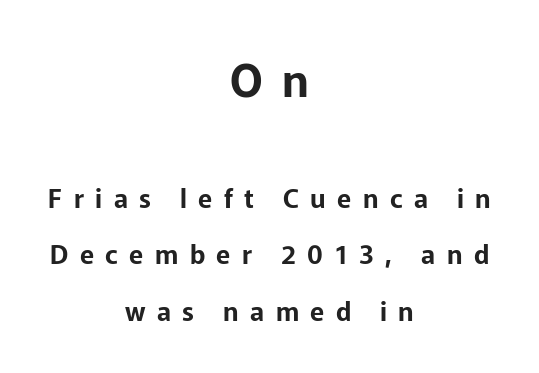
Q: Is the text italic (slanted)? A: No, it is upright.
Q: Is the typeface a serif or a sans-serif typeface? A: Sans-serif.
Q: Is the text underlined? A: No.
Q: How is the paragraph aligned? A: Centered.
Q: Is the spacing between letters normal or unusually wide? A: Unusually wide.
Q: Is the spacing between lines tight, normal or loose? A: Loose.
Q: Which block of text is set in a larger size, the first (top) or the second (bottom)? A: The first (top) one.
Q: Width (condensed, normal, or wide)? A: Normal.
Q: Stroke contrast? A: Low.
Q: x-height? A: Medium.
Q: Monospaced? A: No.
